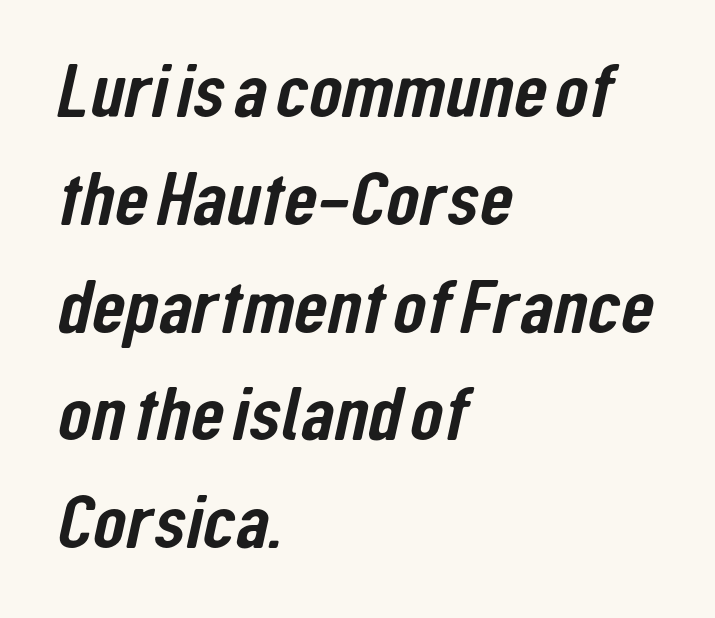
{"serif": "no", "width": "condensed", "stroke_contrast": "low", "x_height": "medium", "monospaced": "no", "underline": "no", "align": "left", "line_spacing": "normal", "line_spacing_ratio": 1.4, "letter_spacing": "normal", "letter_spacing_em": 0.0, "glyph_px": 77}
